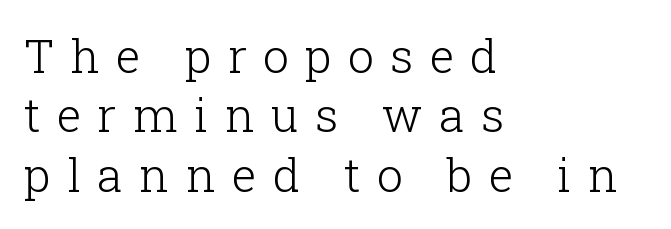
{"serif": "yes", "italic": "no", "bold": "no", "weight": "light", "width": "normal", "stroke_contrast": "low", "x_height": "medium", "monospaced": "no", "underline": "no", "align": "left", "line_spacing": "normal", "line_spacing_ratio": 1.29, "letter_spacing": "wide", "letter_spacing_em": 0.36, "glyph_px": 46}
